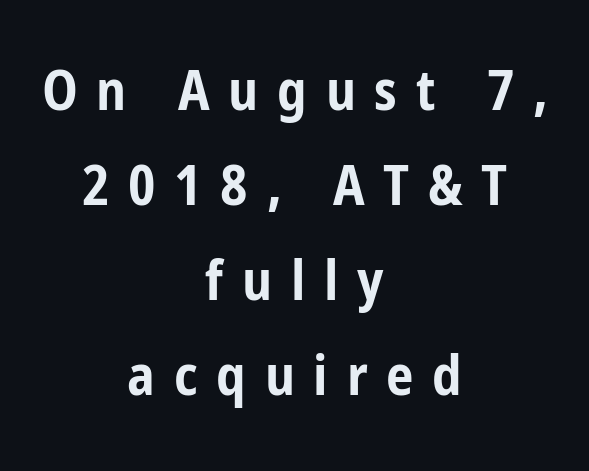
{"serif": "no", "italic": "no", "bold": "yes", "weight": "bold", "width": "condensed", "stroke_contrast": "low", "x_height": "medium", "monospaced": "no", "underline": "no", "align": "center", "line_spacing_ratio": 1.73, "letter_spacing": "wide", "letter_spacing_em": 0.34, "glyph_px": 55}
